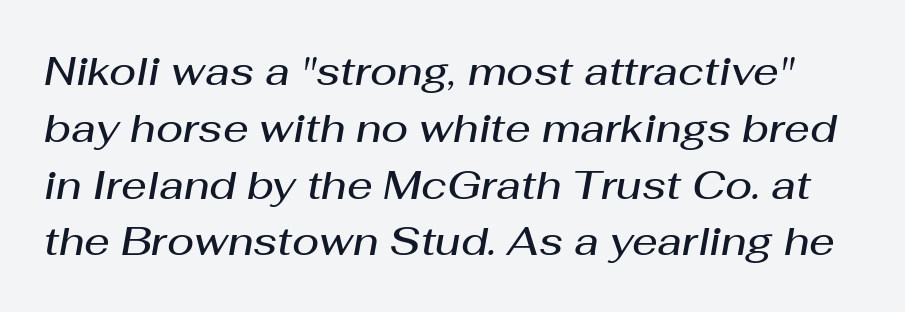
The image shows 40 px semibold type, italic (leaning right); set normal line spacing (1.42x), normal letter spacing, not underlined; medium stroke contrast and a medium x-height.
